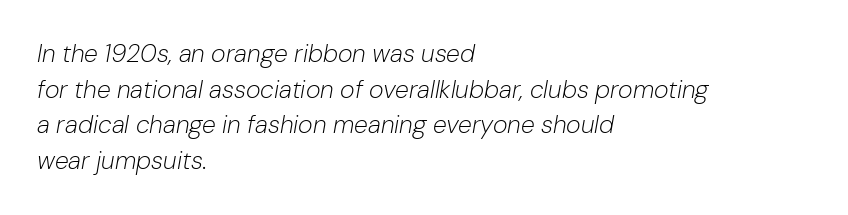
Q: Is the text bold? A: No.
Q: Is the text italic (slanted)? A: Yes, it leans right by about 10 degrees.
Q: Is the text underlined? A: No.
Q: How is the paragraph aligned? A: Left-aligned.
Q: Is the spacing between letters normal or unusually wide? A: Normal.
Q: Is the spacing between lines tight, normal or loose? A: Normal.
